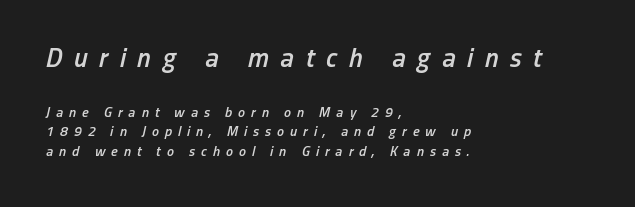
The image shows 27 px text type, italic (leaning right); set left-aligned, normal line spacing (1.41x), unusually wide letter spacing (+0.43 em), not underlined; the first (top) block is 1.93x larger.
